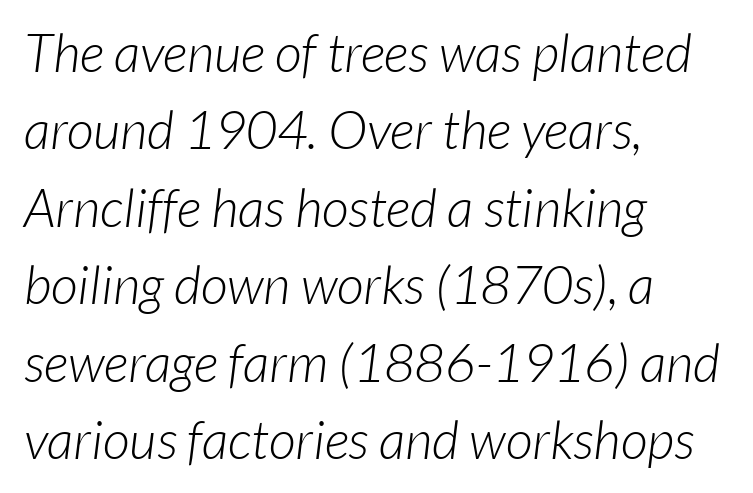
The image shows 53 px light sans-serif type; set left-aligned, normal line spacing (1.46x), normal letter spacing, not underlined; low stroke contrast and a medium x-height.
